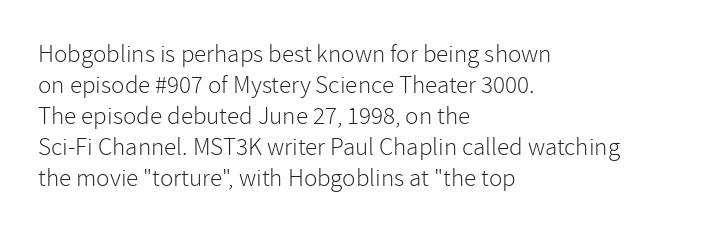
Q: Is the text bold? A: No.
Q: Is the text italic (slanted)? A: No, it is upright.
Q: Is the text underlined? A: No.
Q: How is the paragraph aligned? A: Left-aligned.
Q: Is the spacing between letters normal or unusually wide? A: Normal.
